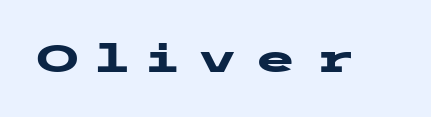
Q: Is the text bold? A: Yes.
Q: Is the text italic (slanted)? A: No, it is upright.
Q: Is the typeface a serif or a sans-serif typeface? A: Sans-serif.
Q: Is the text underlined? A: No.
Q: Is the spacing between letters normal or unusually wide? A: Unusually wide.
Q: Width (condensed, normal, or wide)? A: Wide.
Q: Stroke contrast? A: Low.
Q: x-height? A: Medium.
